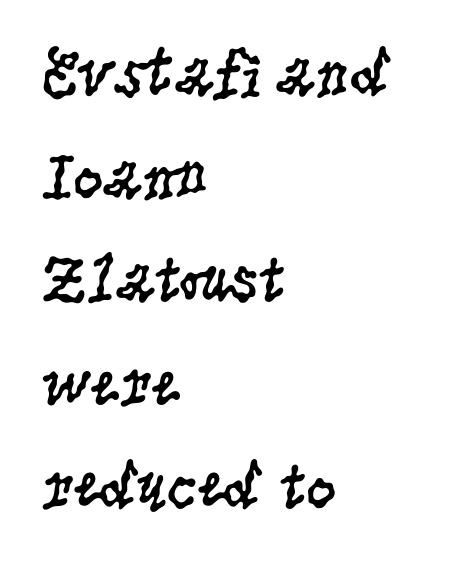
Q: Is the text bold? A: No.
Q: Is the typeface a serif or a sans-serif typeface? A: Serif.
Q: Is the text underlined? A: No.
Q: How is the paragraph aligned? A: Left-aligned.
Q: Is the spacing between letters normal or unusually wide? A: Normal.
Q: Is the spacing between lines tight, normal or loose? A: Normal.
Q: Width (condensed, normal, or wide)? A: Condensed.
Q: Stroke contrast? A: Low.
Q: x-height? A: Large.
Q: Monospaced? A: No.
